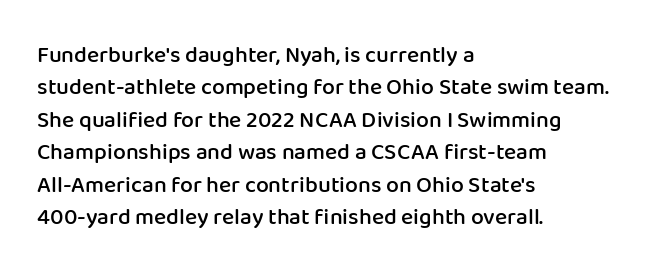
Compared with typical body copy, the letter spacing here is the same. The ragged edge is on the right, which tells us the setting is flush left. The line-height multiplier appears to be the usual default. Is the type bold? Partly — it's a semibold, heavier than regular but not fully bold. Style check: upright.
